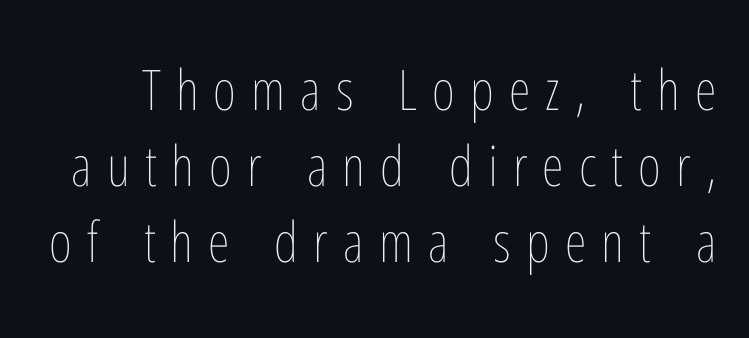
The image shows 56 px thin, condensed type, upright; set normal line spacing (1.36x), unusually wide letter spacing (+0.27 em), not underlined; low stroke contrast and a medium x-height.
